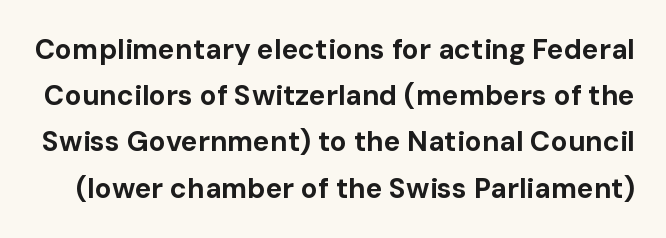
{"serif": "no", "italic": "no", "bold": "yes", "weight": "bold", "width": "normal", "stroke_contrast": "low", "x_height": "medium", "monospaced": "no", "underline": "no", "line_spacing": "normal", "line_spacing_ratio": 1.65, "letter_spacing": "normal", "letter_spacing_em": 0.0, "glyph_px": 28}
